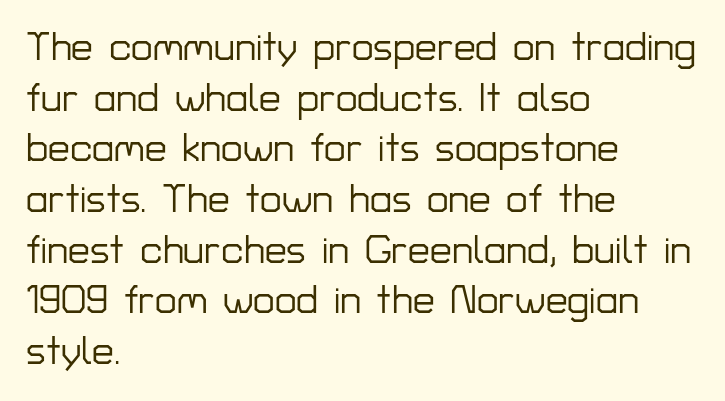
These lines are composed in type without serifs. Spacing between characters is what you'd get straight out of the box. The glyphs are unaccompanied by any horizontal stroke below them. Think of a printed novel: that variable character pitch is what you see here. The passage is arranged the way most books set body copy — flush left.
